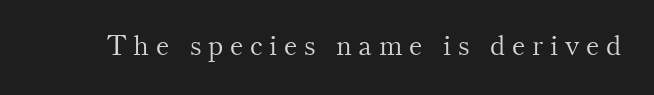
{"serif": "yes", "italic": "no", "bold": "no", "weight": "light", "width": "normal", "stroke_contrast": "medium", "x_height": "small", "monospaced": "no", "underline": "no", "letter_spacing": "wide", "letter_spacing_em": 0.24, "glyph_px": 28}
